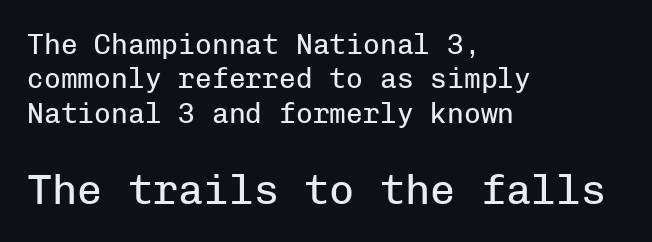
The image shows 42 px regular-weight sans-serif type, upright, monospaced; set left-aligned, line spacing 1.23x, normal letter spacing, not underlined; the second (bottom) block is 1.5x larger; low stroke contrast and a medium x-height.
